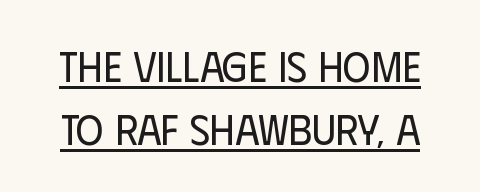
Look at the tracking — it's just the regular setting, nothing added. The passage shown is typed in a proportional face where columns would drift. The leading is moderate, giving the passage an even texture. I'd call this a sans setting — the letters go barefoot.
